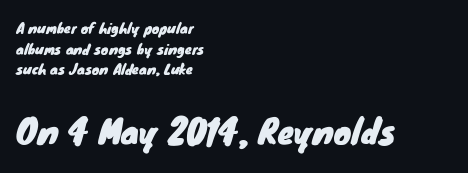
The foot of each line stays bare and open. The letters advance in unequal steps, a hallmark of proportional type. Compared with typical paragraphs, the rows here are spaced about the same. Scale increases going downward across the two blocks. No feet cap the strokes, marking this as sans-serif type. The lines in this sample share a left origin and differ only in where they stop.
